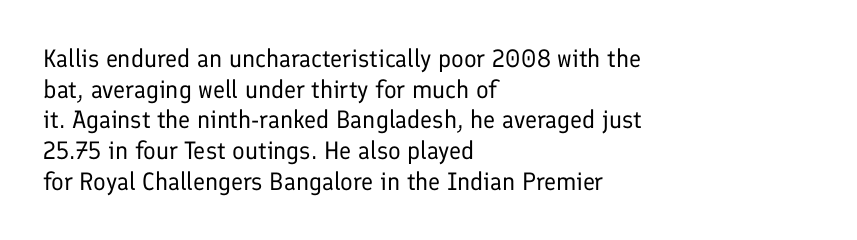
The image shows 25 px text type, upright; set left-aligned, line spacing 1.23x, normal letter spacing, not underlined.
